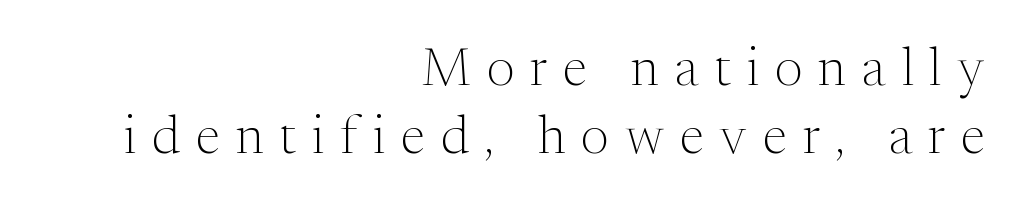
Q: Is the text bold? A: No.
Q: Is the text italic (slanted)? A: No, it is upright.
Q: Is the typeface a serif or a sans-serif typeface? A: Serif.
Q: Is the text underlined? A: No.
Q: How is the paragraph aligned? A: Right-aligned.
Q: Is the spacing between letters normal or unusually wide? A: Unusually wide.
Q: Is the spacing between lines tight, normal or loose? A: Normal.
Q: Width (condensed, normal, or wide)? A: Normal.
Q: Stroke contrast? A: Medium.
Q: x-height? A: Medium.
Q: Monospaced? A: No.
